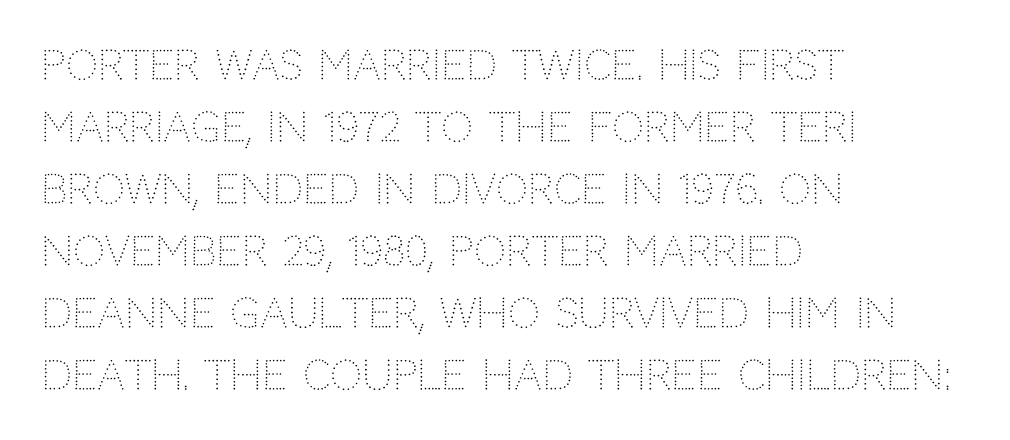
The image shows 40 px light sans-serif type, upright; set left-aligned, normal line spacing (1.55x), normal letter spacing, not underlined; low stroke contrast and a large x-height.
